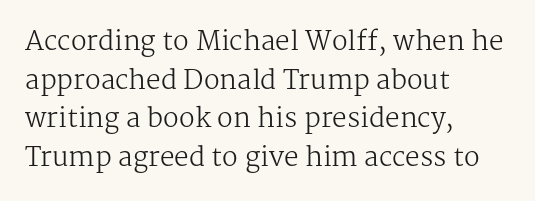
Posture: vertical. The weight tops out at a normal text grade. Words appear dense and cohesive because spacing is normal. If you drew a ruler down the left edge, every line would touch it. Line spacing here is normal. Underline: absent.
